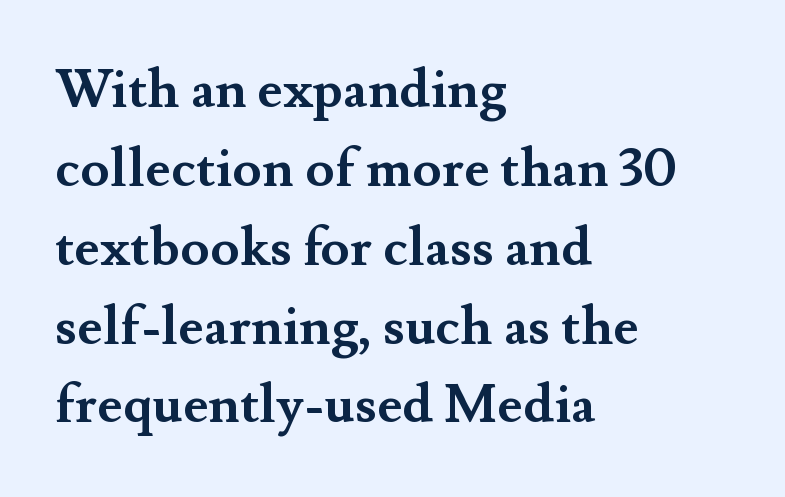
Q: Is the text bold? A: Yes.
Q: Is the text italic (slanted)? A: No, it is upright.
Q: Is the typeface a serif or a sans-serif typeface? A: Serif.
Q: Is the text underlined? A: No.
Q: How is the paragraph aligned? A: Left-aligned.
Q: Is the spacing between letters normal or unusually wide? A: Normal.
Q: Is the spacing between lines tight, normal or loose? A: Normal.
Q: Width (condensed, normal, or wide)? A: Normal.
Q: Stroke contrast? A: Medium.
Q: x-height? A: Small.
Q: Monospaced? A: No.
